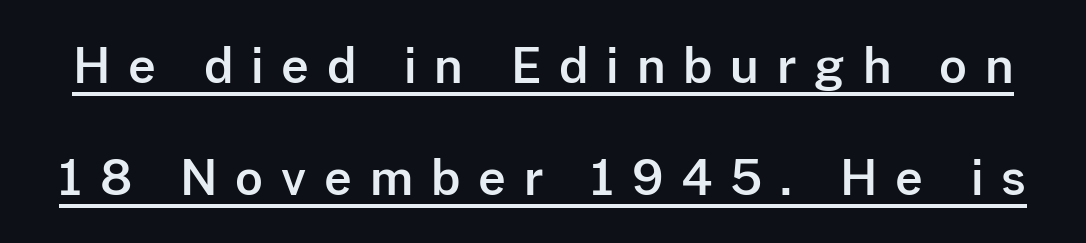
Does the lettering tilt? It doesn't — this is upright. There is plenty of visible air inserted between adjacent glyphs. Spacing verdict: proportional, widths tailored to each character. The string is rendered with underlining switched on. Vertical spacing — loose.
